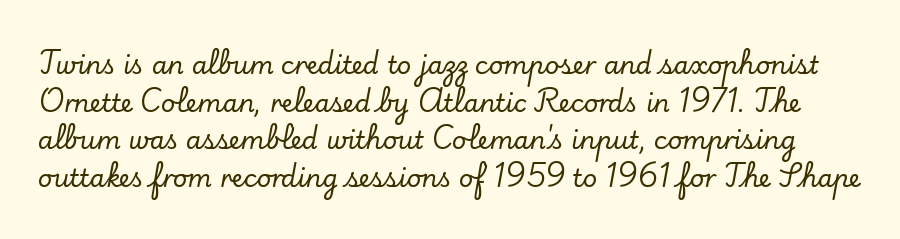
The image shows 25 px text type; set normal line spacing (1.51x), normal letter spacing, not underlined.
